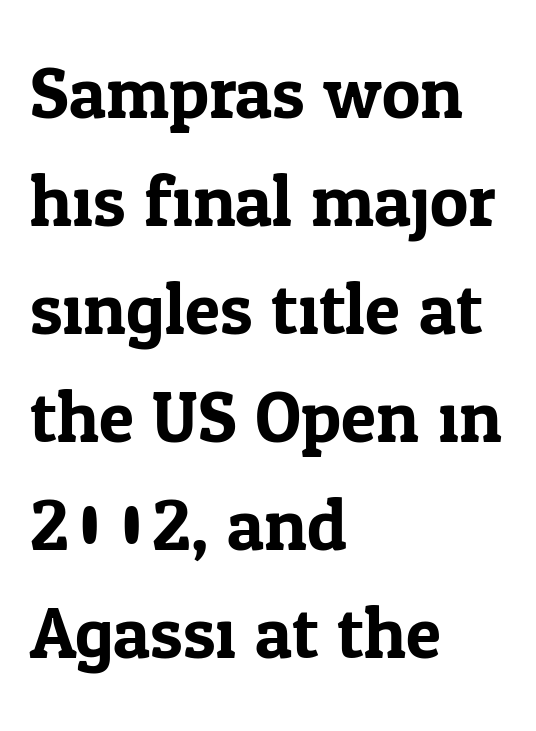
If you drew a line through each stem, it would be perfectly vertical. Serif or sans? Serif — the stroke terminals have little feet. Between one letter and the next there's only the usual sliver of space. Proportional: the letters do not fall into vertical columns. The lines are quadded left.
